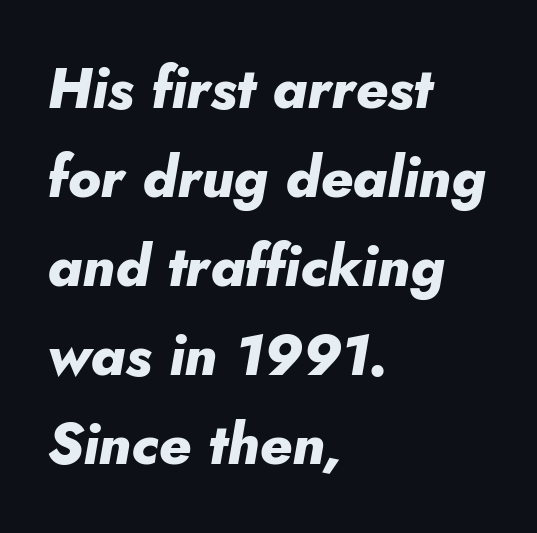
{"italic": "yes", "lean": "right", "slant_degrees": 5, "bold": "yes", "weight": "heavy", "width": "normal", "stroke_contrast": "low", "x_height": "small", "monospaced": "no", "underline": "no", "align": "left", "line_spacing": "normal", "line_spacing_ratio": 1.56, "letter_spacing": "normal", "letter_spacing_em": 0.0, "glyph_px": 57}
